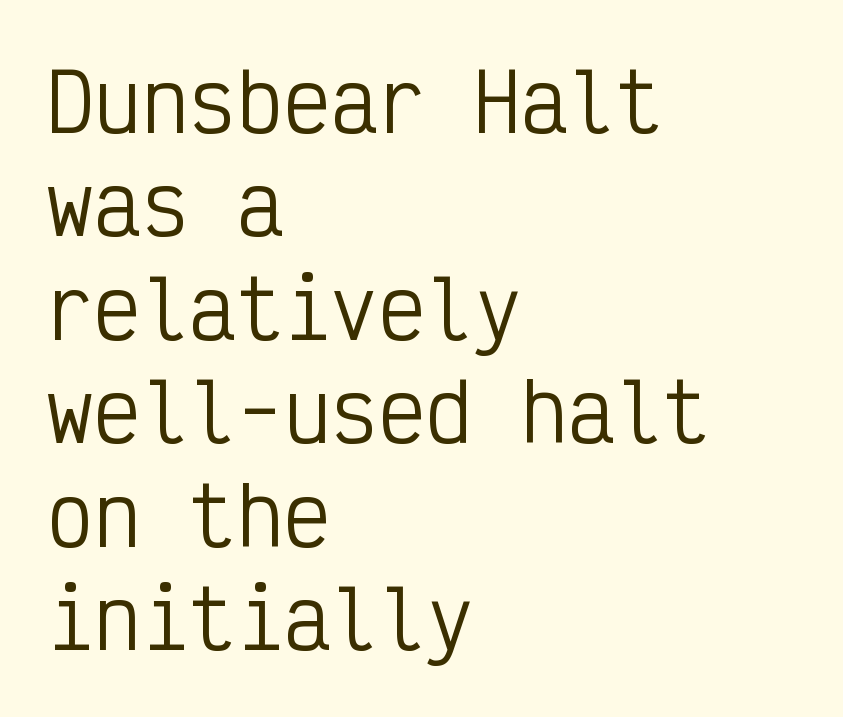
Q: Is the text bold? A: No.
Q: Is the text italic (slanted)? A: No, it is upright.
Q: Is the typeface a serif or a sans-serif typeface? A: Sans-serif.
Q: Is the text underlined? A: No.
Q: How is the paragraph aligned? A: Left-aligned.
Q: Is the spacing between letters normal or unusually wide? A: Normal.
Q: Is the spacing between lines tight, normal or loose? A: Normal.
Q: Width (condensed, normal, or wide)? A: Condensed.
Q: Stroke contrast? A: Low.
Q: x-height? A: Medium.
Q: Monospaced? A: Yes.
